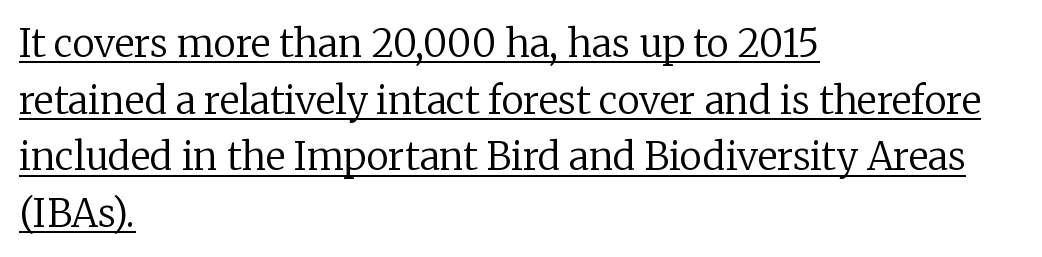
The image shows 38 px regular-weight serif type, upright; set left-aligned, normal line spacing (1.49x), normal letter spacing, underlined; low stroke contrast and a medium x-height.
